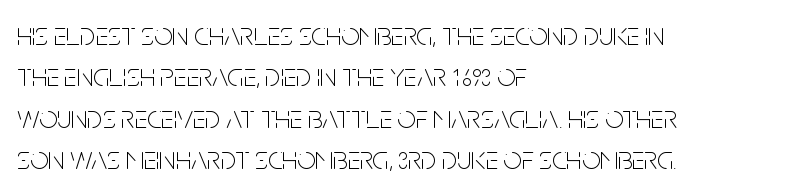
Serifs: no, the terminals of the letterforms are clean. Italic? Not at all — the glyphs are vertical. How would I describe the line gaps? Plain and ordinary. A clean baseline with only descenders dipping below it. Layout note: lines flush left. Think of a printed novel: that variable character pitch is what you see here.
